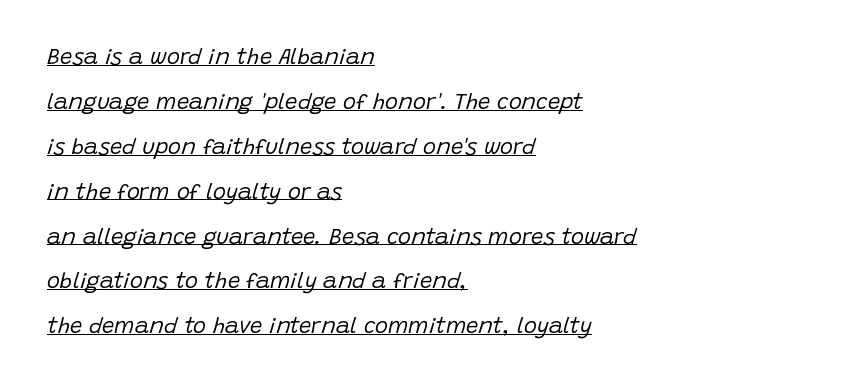
Q: Is the text bold? A: No.
Q: Is the text italic (slanted)? A: Yes, it leans right by about 15 degrees.
Q: Is the text underlined? A: Yes.
Q: How is the paragraph aligned? A: Left-aligned.
Q: Is the spacing between letters normal or unusually wide? A: Normal.
Q: Is the spacing between lines tight, normal or loose? A: Loose.
